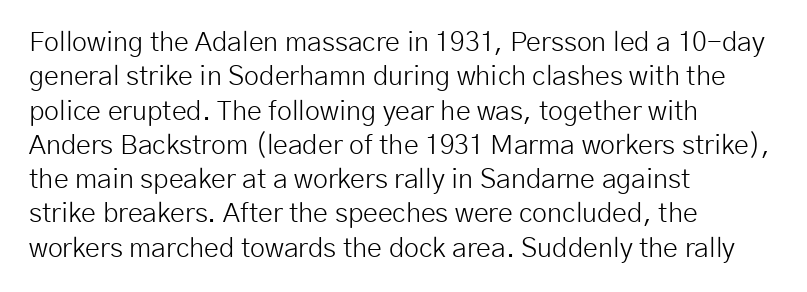
Q: Is the text bold? A: No.
Q: Is the text italic (slanted)? A: No, it is upright.
Q: Is the text underlined? A: No.
Q: How is the paragraph aligned? A: Left-aligned.
Q: Is the spacing between letters normal or unusually wide? A: Normal.
Q: Is the spacing between lines tight, normal or loose? A: Normal.
